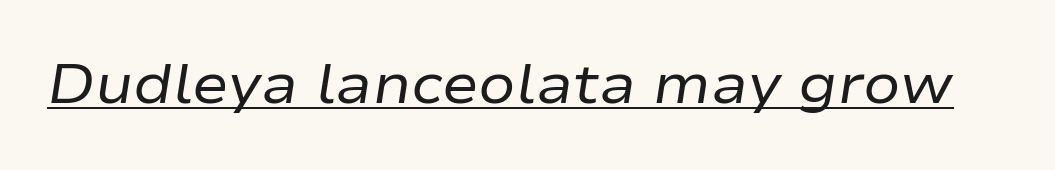
The image shows 55 px regular-weight, wide type, italic (leaning right); set normal letter spacing, underlined; low stroke contrast and a medium x-height.
